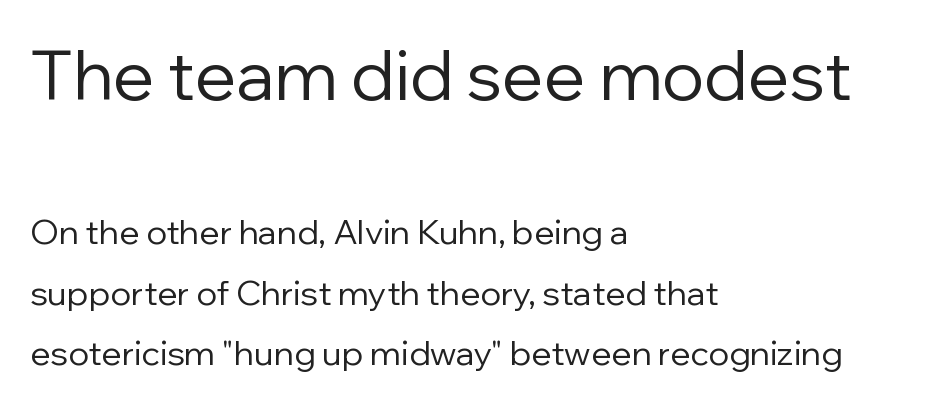
Q: Is the text bold? A: No.
Q: Is the text italic (slanted)? A: No, it is upright.
Q: Is the typeface a serif or a sans-serif typeface? A: Sans-serif.
Q: Is the text underlined? A: No.
Q: How is the paragraph aligned? A: Left-aligned.
Q: Is the spacing between letters normal or unusually wide? A: Normal.
Q: Which block of text is set in a larger size, the first (top) or the second (bottom)? A: The first (top) one.
Q: Width (condensed, normal, or wide)? A: Normal.
Q: Stroke contrast? A: Low.
Q: x-height? A: Medium.
Q: Monospaced? A: No.
